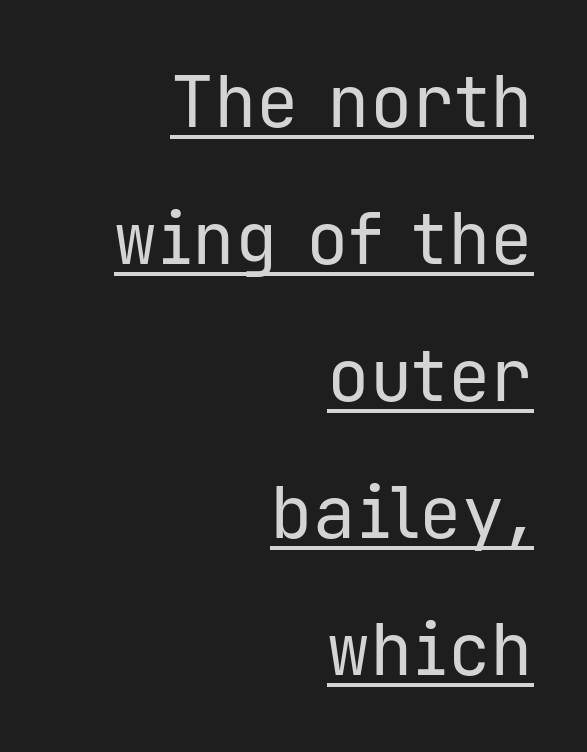
Q: Is the text bold? A: No.
Q: Is the text italic (slanted)? A: No, it is upright.
Q: Is the typeface a serif or a sans-serif typeface? A: Sans-serif.
Q: Is the text underlined? A: Yes.
Q: How is the paragraph aligned? A: Right-aligned.
Q: Is the spacing between letters normal or unusually wide? A: Normal.
Q: Is the spacing between lines tight, normal or loose? A: Loose.
Q: Width (condensed, normal, or wide)? A: Normal.
Q: Stroke contrast? A: Low.
Q: x-height? A: Medium.
Q: Monospaced? A: Yes.
